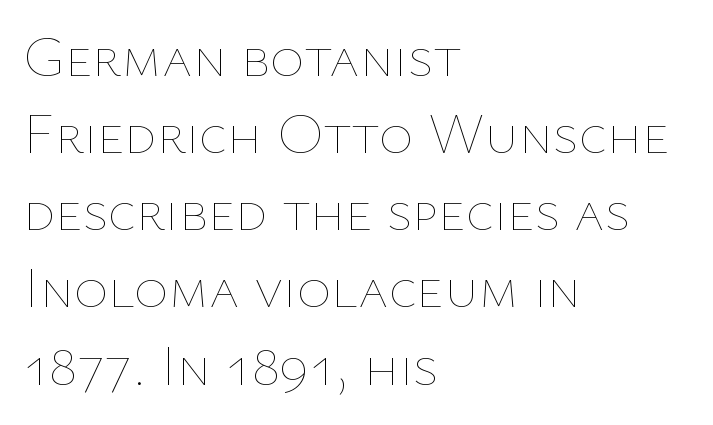
Q: Is the text bold? A: No.
Q: Is the text italic (slanted)? A: No, it is upright.
Q: Is the text underlined? A: No.
Q: How is the paragraph aligned? A: Left-aligned.
Q: Is the spacing between letters normal or unusually wide? A: Normal.
Q: Is the spacing between lines tight, normal or loose? A: Normal.
Q: Width (condensed, normal, or wide)? A: Normal.
Q: Stroke contrast? A: Low.
Q: x-height? A: Medium.
Q: Monospaced? A: No.
